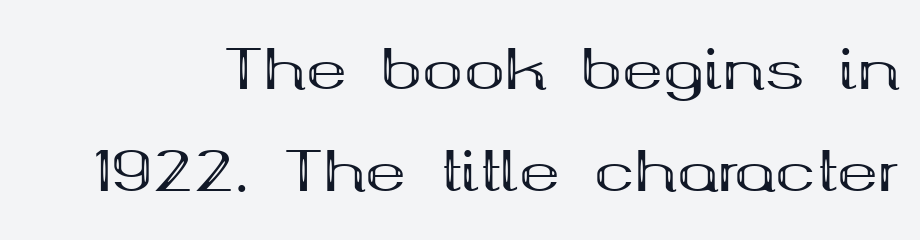
{"serif": "yes", "italic": "no", "bold": "yes", "weight": "bold", "width": "wide", "stroke_contrast": "medium", "x_height": "medium", "monospaced": "no", "underline": "no", "line_spacing_ratio": 1.86, "letter_spacing": "normal", "letter_spacing_em": 0.0, "glyph_px": 55}
